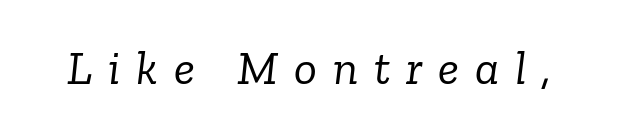
{"serif": "yes", "italic": "yes", "lean": "right", "slant_degrees": 6, "bold": "no", "weight": "light", "width": "normal", "stroke_contrast": "low", "x_height": "medium", "monospaced": "no", "underline": "no", "letter_spacing": "wide", "letter_spacing_em": 0.33, "glyph_px": 48}
